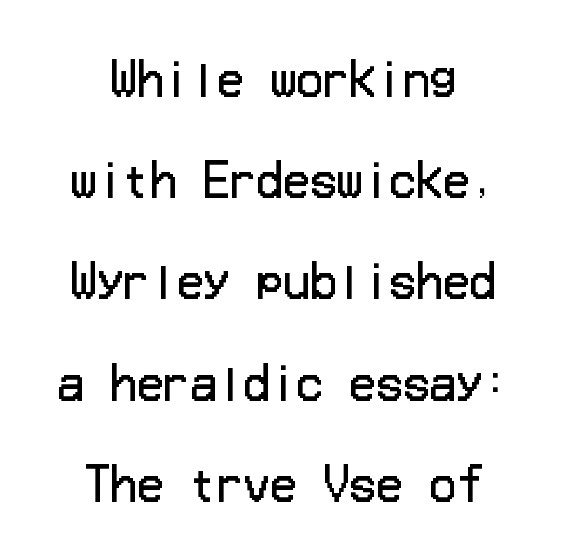
Q: Is the text bold? A: No.
Q: Is the text italic (slanted)? A: No, it is upright.
Q: Is the typeface a serif or a sans-serif typeface? A: Sans-serif.
Q: Is the text underlined? A: No.
Q: Is the spacing between letters normal or unusually wide? A: Normal.
Q: Is the spacing between lines tight, normal or loose? A: Loose.
Q: Width (condensed, normal, or wide)? A: Normal.
Q: Stroke contrast? A: Low.
Q: x-height? A: Medium.
